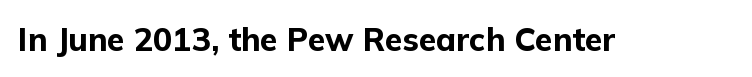
The image shows 32 px bold sans-serif type, upright; set normal letter spacing, not underlined; low stroke contrast and a medium x-height.
